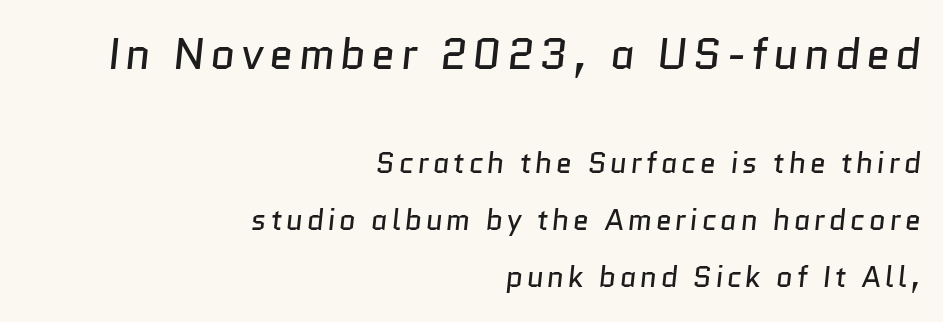
Q: Is the text bold? A: No.
Q: Is the typeface a serif or a sans-serif typeface? A: Sans-serif.
Q: Is the text underlined? A: No.
Q: How is the paragraph aligned? A: Right-aligned.
Q: Is the spacing between lines tight, normal or loose? A: Loose.
Q: Which block of text is set in a larger size, the first (top) or the second (bottom)? A: The first (top) one.
Q: Width (condensed, normal, or wide)? A: Normal.
Q: Stroke contrast? A: Low.
Q: x-height? A: Medium.
Q: Monospaced? A: No.
